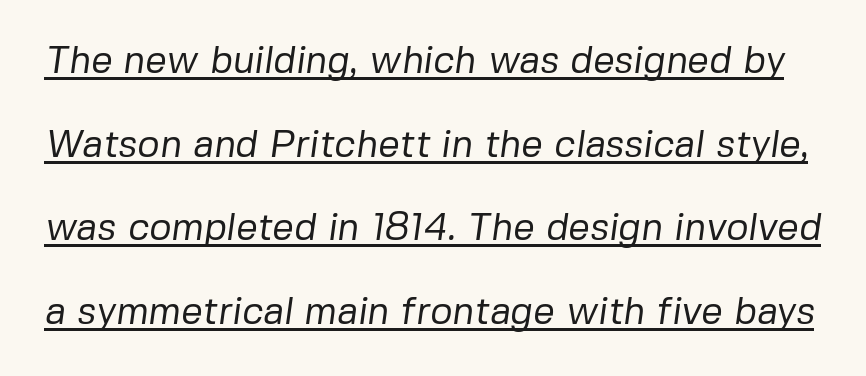
{"serif": "no", "bold": "no", "weight": "regular", "width": "normal", "stroke_contrast": "low", "x_height": "medium", "monospaced": "no", "underline": "yes", "line_spacing": "loose", "line_spacing_ratio": 2.2, "letter_spacing": "normal", "letter_spacing_em": 0.0, "glyph_px": 38}
